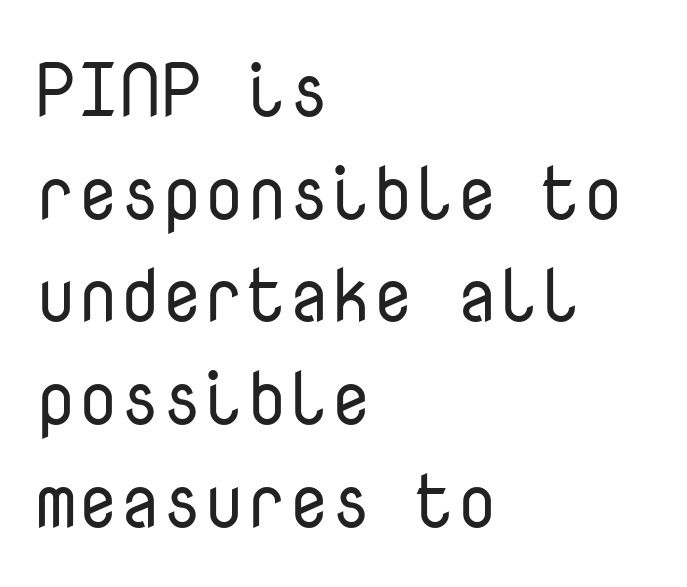
Q: Is the text bold? A: No.
Q: Is the text italic (slanted)? A: No, it is upright.
Q: Is the typeface a serif or a sans-serif typeface? A: Sans-serif.
Q: Is the text underlined? A: No.
Q: How is the paragraph aligned? A: Left-aligned.
Q: Is the spacing between letters normal or unusually wide? A: Normal.
Q: Is the spacing between lines tight, normal or loose? A: Normal.
Q: Width (condensed, normal, or wide)? A: Normal.
Q: Stroke contrast? A: Low.
Q: x-height? A: Medium.
Q: Monospaced? A: Yes.
